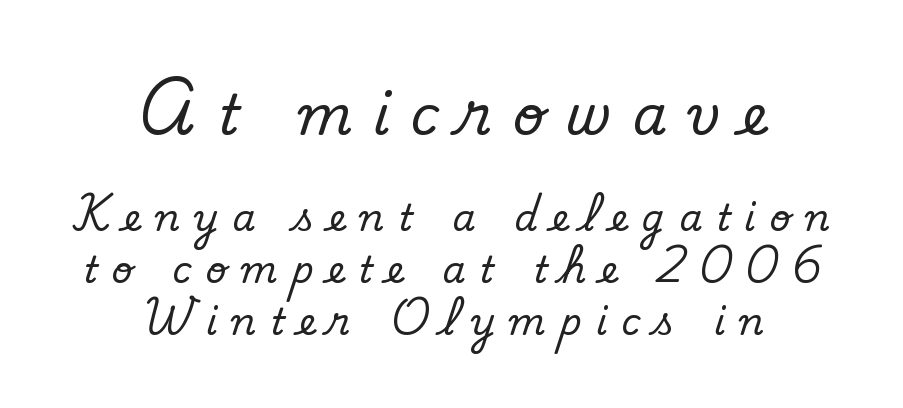
A quiet, ordinary-to-light weight characterises the typeface. Check under the words: just untouched page. This sample has the flowing, uneven cadence of proportional lettering. The letters carry no serifs — their stems end cleanly without finishing strokes.
